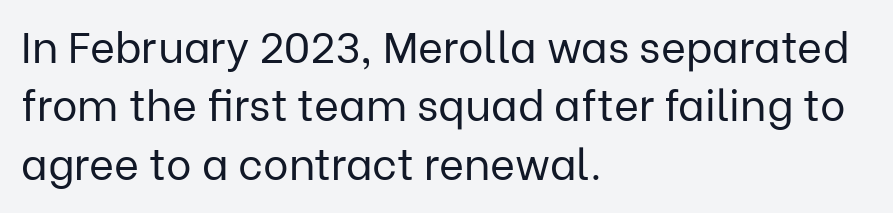
Vertical spacing — default. Letters rest on an invisible, unmarked baseline. Weight: regular or lighter. A typesetter would mark this as roman, not italic. Short note: letters normally spaced. Horizontally, the lines are justified to the leading edge only.
